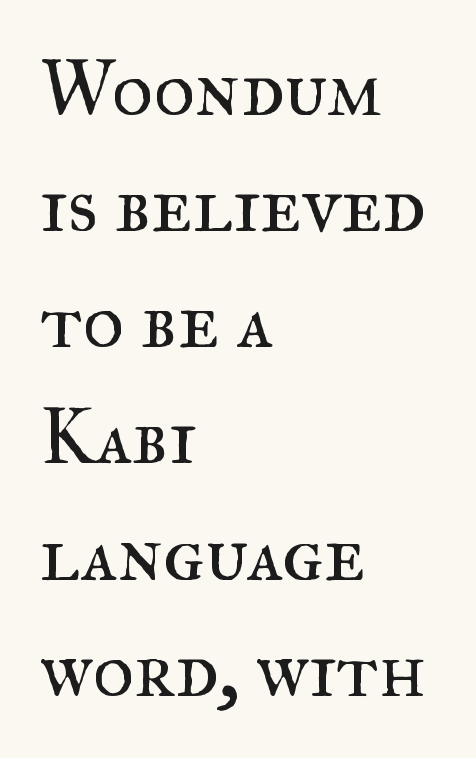
{"serif": "yes", "italic": "no", "bold": "no", "weight": "regular", "width": "normal", "stroke_contrast": "medium", "x_height": "small", "monospaced": "no", "underline": "no", "align": "left", "line_spacing": "normal", "line_spacing_ratio": 1.47, "letter_spacing": "normal", "letter_spacing_em": 0.0, "glyph_px": 79}
